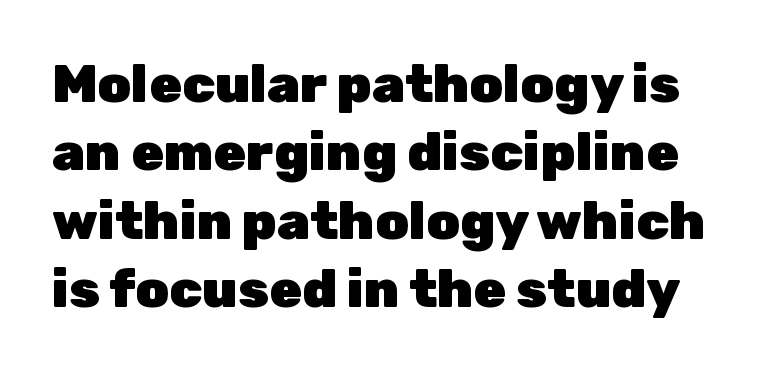
Q: Is the text bold? A: Yes.
Q: Is the text italic (slanted)? A: No, it is upright.
Q: Is the typeface a serif or a sans-serif typeface? A: Sans-serif.
Q: Is the text underlined? A: No.
Q: Is the spacing between letters normal or unusually wide? A: Normal.
Q: Is the spacing between lines tight, normal or loose? A: Normal.
Q: Width (condensed, normal, or wide)? A: Normal.
Q: Stroke contrast? A: Low.
Q: x-height? A: Medium.
Q: Monospaced? A: No.
